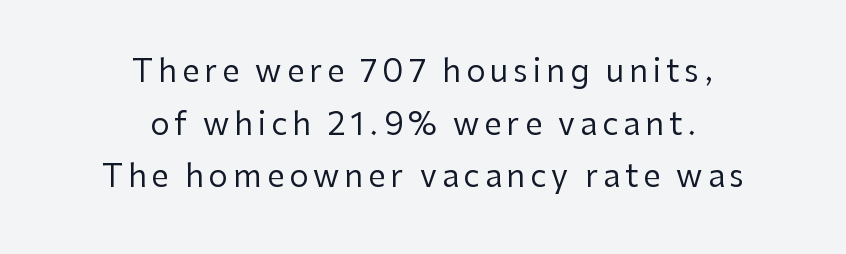
{"serif": "no", "italic": "no", "bold": "no", "weight": "regular", "width": "normal", "stroke_contrast": "low", "x_height": "medium", "monospaced": "no", "underline": "no", "align": "center", "line_spacing": "normal", "line_spacing_ratio": 1.7, "glyph_px": 31}
